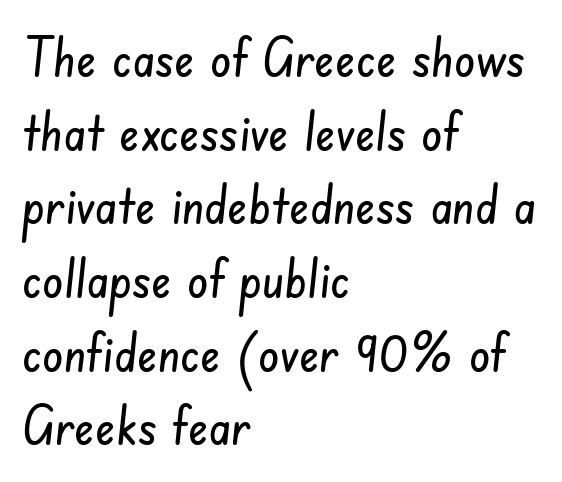
Q: Is the typeface a serif or a sans-serif typeface? A: Sans-serif.
Q: Is the text underlined? A: No.
Q: How is the paragraph aligned? A: Left-aligned.
Q: Is the spacing between letters normal or unusually wide? A: Normal.
Q: Is the spacing between lines tight, normal or loose? A: Normal.
Q: Width (condensed, normal, or wide)? A: Condensed.
Q: Stroke contrast? A: Low.
Q: x-height? A: Small.
Q: Monospaced? A: No.
